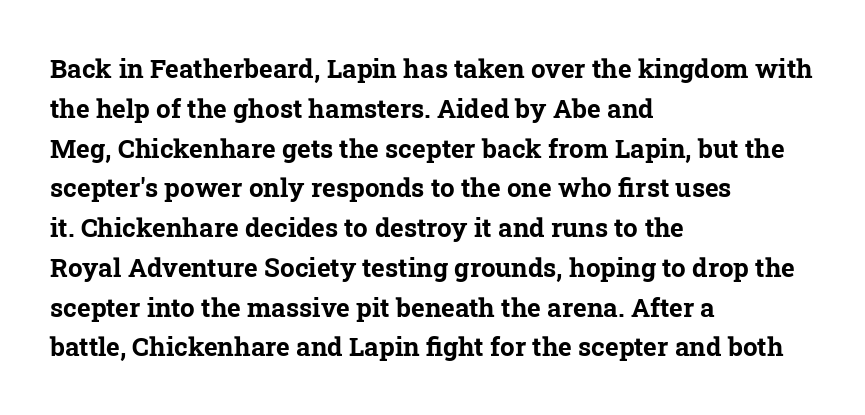
The image shows 26 px bold type; set left-aligned, normal line spacing (1.53x), normal letter spacing, not underlined.
